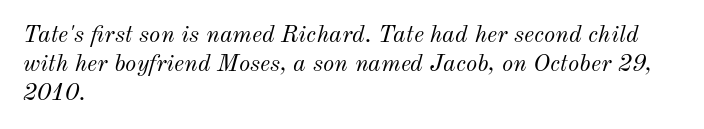
Observe the ordinary spacing: letters are neighbours, not strangers. The lines are quadded left. Does the lettering tilt? It does — this is italic. Stems here are at most as thick as an everyday book face. The glyphs are unaccompanied by any horizontal stroke below them.
